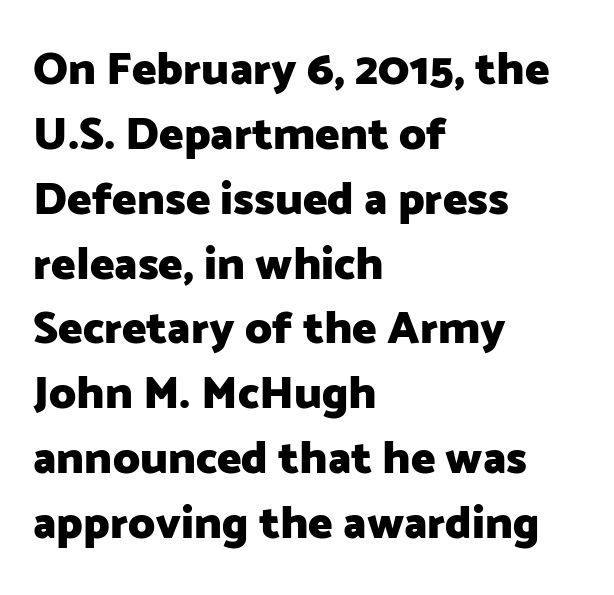
These lines are rendered in a variable-pitch font. Is there much room between lines? A standard amount, neither cramped nor airy. Here the glyphs are tracked normally, forming tight word shapes. The rendering shows plain stroke endings on the letterforms — a sans-serif design. Type without underlining.
